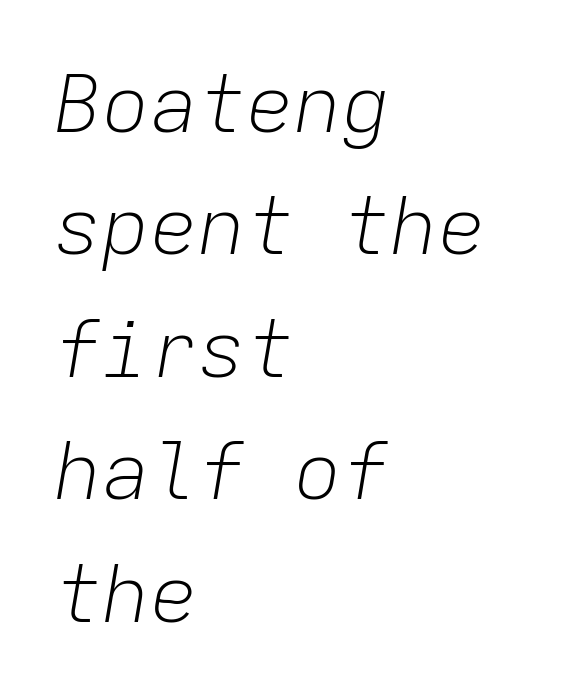
Q: Is the text bold? A: No.
Q: Is the text italic (slanted)? A: Yes, it leans right by about 9 degrees.
Q: Is the text underlined? A: No.
Q: How is the paragraph aligned? A: Left-aligned.
Q: Is the spacing between letters normal or unusually wide? A: Normal.
Q: Is the spacing between lines tight, normal or loose? A: Normal.
Q: Width (condensed, normal, or wide)? A: Normal.
Q: Stroke contrast? A: Low.
Q: x-height? A: Medium.
Q: Monospaced? A: Yes.
